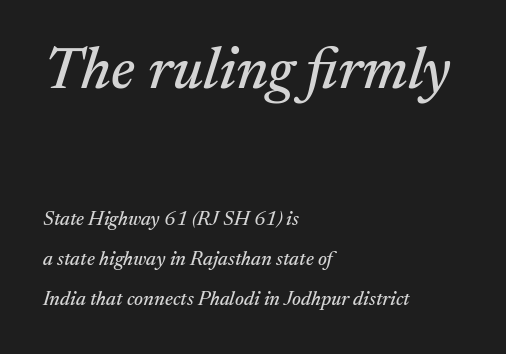
Q: Is the text italic (slanted)? A: Yes, it leans right by about 17 degrees.
Q: Is the typeface a serif or a sans-serif typeface? A: Serif.
Q: Is the text underlined? A: No.
Q: How is the paragraph aligned? A: Left-aligned.
Q: Is the spacing between letters normal or unusually wide? A: Normal.
Q: Is the spacing between lines tight, normal or loose? A: Loose.
Q: Which block of text is set in a larger size, the first (top) or the second (bottom)? A: The first (top) one.
Q: Width (condensed, normal, or wide)? A: Normal.
Q: Stroke contrast? A: Medium.
Q: x-height? A: Medium.
Q: Monospaced? A: No.
